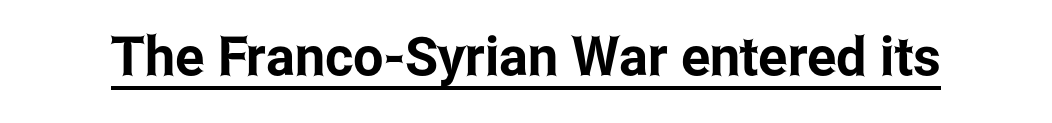
The image shows 54 px condensed sans-serif type, upright; set normal letter spacing, underlined; low stroke contrast and a medium x-height.
